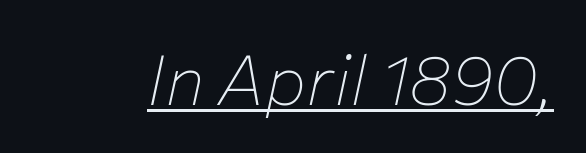
Q: Is the text bold? A: No.
Q: Is the text italic (slanted)? A: Yes, it leans right by about 12 degrees.
Q: Is the text underlined? A: Yes.
Q: Is the spacing between letters normal or unusually wide? A: Normal.
Q: Width (condensed, normal, or wide)? A: Normal.
Q: Stroke contrast? A: Low.
Q: x-height? A: Medium.
Q: Monospaced? A: No.
